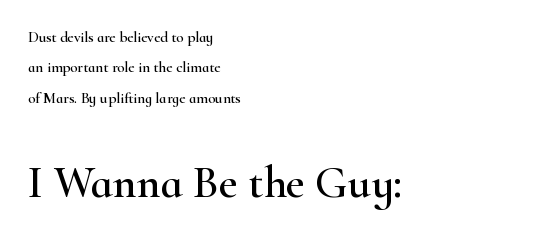
In terms of leading, this rendering errs on the spacious side. Horizontal alignment here is leftward, the default for most running prose. The type is set solid horizontally, with unmodified tracking. Note the varied advance widths — an 'i' is clearly narrower than an 'm'. Examine the stroke ends and you'll spot serifs.
